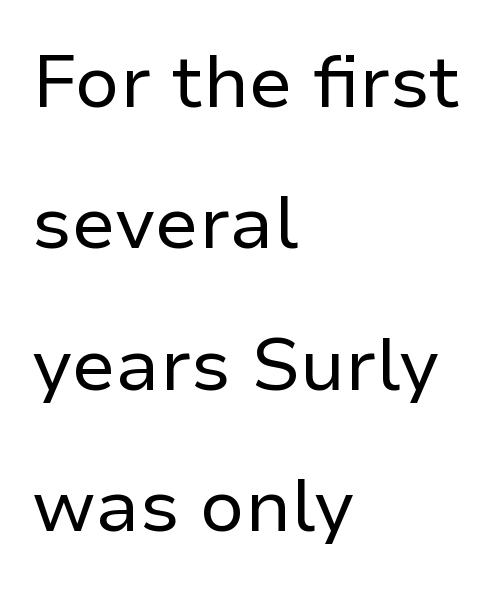
{"serif": "no", "italic": "no", "bold": "no", "weight": "regular", "width": "normal", "stroke_contrast": "low", "x_height": "medium", "monospaced": "no", "underline": "no", "align": "left", "line_spacing": "loose", "line_spacing_ratio": 1.91, "letter_spacing": "normal", "letter_spacing_em": 0.0, "glyph_px": 74}
